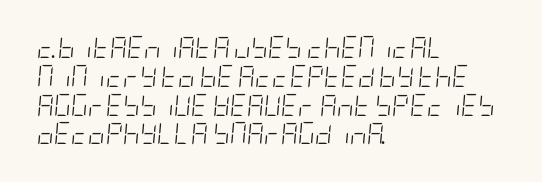
{"italic": "yes", "lean": "right", "slant_degrees": 5, "bold": "no", "underline": "no", "align": "left", "line_spacing": "normal", "line_spacing_ratio": 1.37, "letter_spacing": "normal", "letter_spacing_em": 0.0, "glyph_px": 21}
